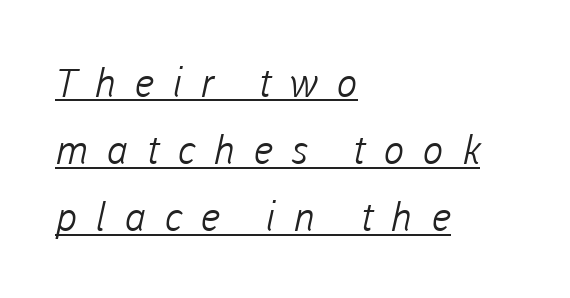
{"serif": "no", "bold": "no", "weight": "light", "width": "normal", "stroke_contrast": "low", "x_height": "medium", "monospaced": "no", "underline": "yes", "align": "left", "line_spacing": "normal", "line_spacing_ratio": 1.68, "letter_spacing": "wide", "letter_spacing_em": 0.45, "glyph_px": 40}
